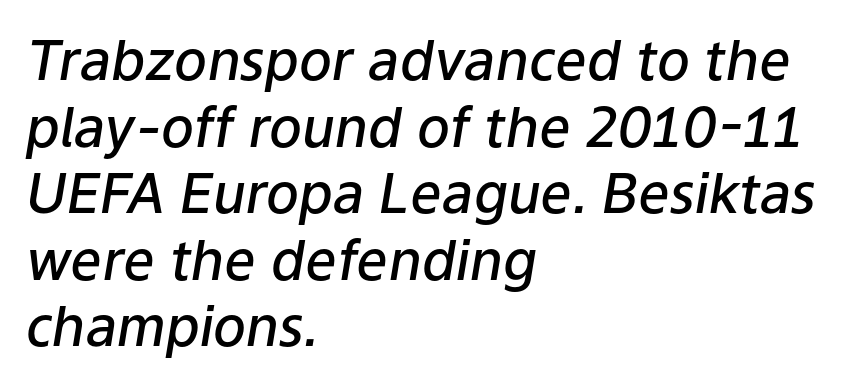
{"italic": "yes", "lean": "right", "slant_degrees": 9, "bold": "semi", "weight": "semibold", "width": "normal", "stroke_contrast": "low", "x_height": "medium", "monospaced": "no", "underline": "no", "align": "left", "line_spacing_ratio": 1.21, "letter_spacing": "normal", "letter_spacing_em": 0.0, "glyph_px": 55}
